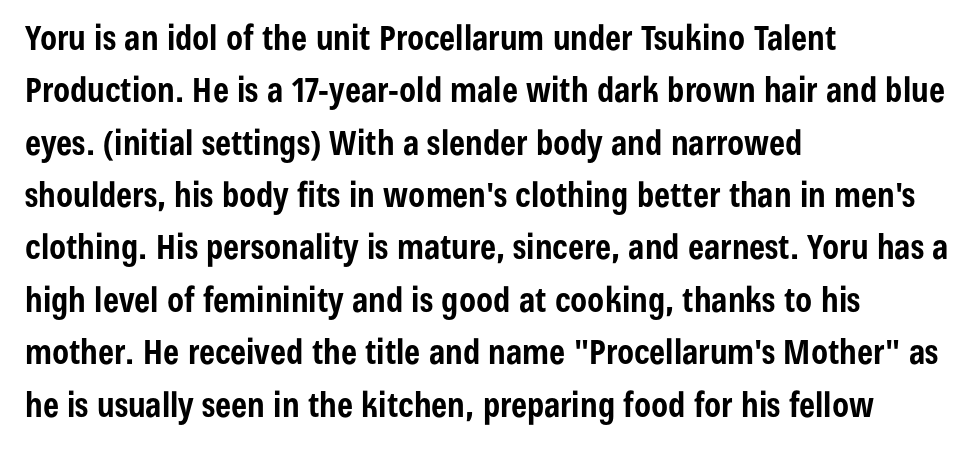
{"serif": "no", "italic": "no", "bold": "yes", "weight": "bold", "width": "condensed", "stroke_contrast": "low", "x_height": "medium", "monospaced": "no", "underline": "no", "align": "left", "line_spacing": "normal", "line_spacing_ratio": 1.54, "letter_spacing": "normal", "letter_spacing_em": 0.0, "glyph_px": 34}
